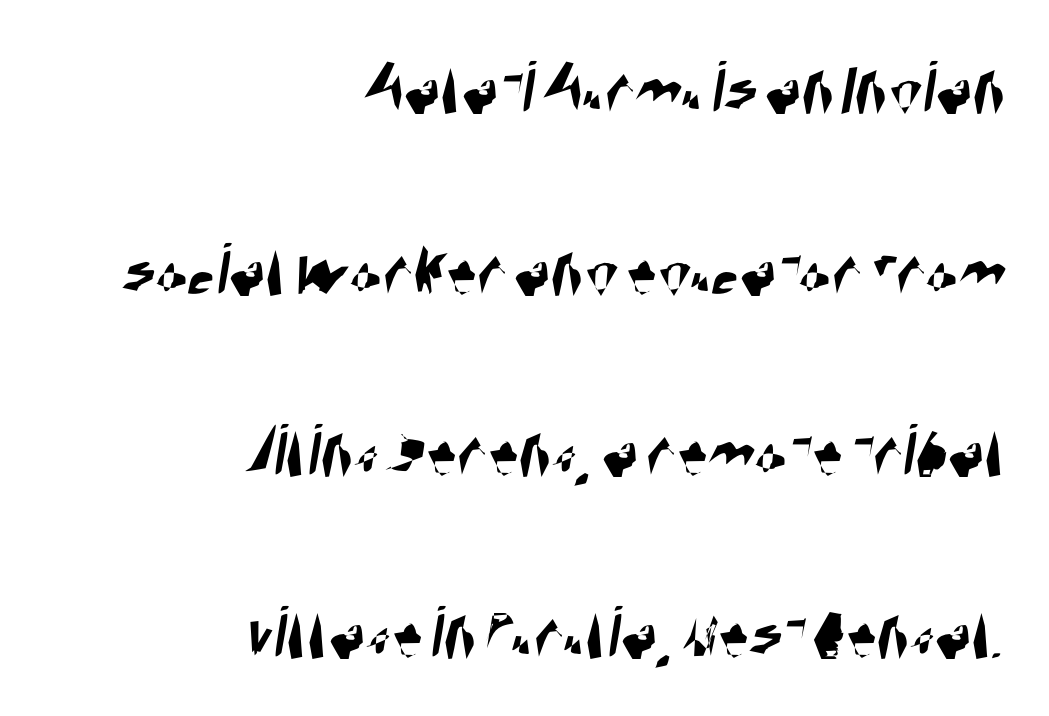
The image shows 76 px condensed sans-serif type; set right-aligned, loose line spacing (2.39x), normal letter spacing, not underlined; high stroke contrast and a large x-height.
